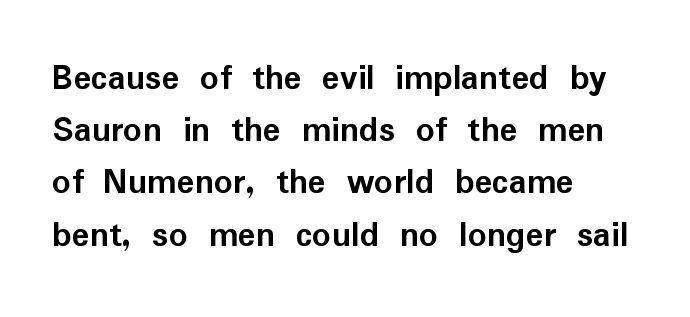
A roman cut, with each character standing at attention. Is the type bold? Yes — the strokes are clearly thick and heavy. The designer went with a sans here, leaving each stem footless. The lines are quadded left. Decoration check: the copy has no underline.
